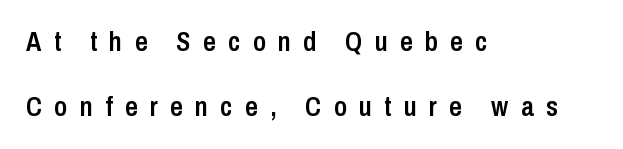
{"serif": "no", "italic": "no", "bold": "semi", "weight": "semibold", "width": "condensed", "stroke_contrast": "low", "x_height": "medium", "monospaced": "no", "underline": "no", "align": "left", "line_spacing": "loose", "line_spacing_ratio": 2.33, "letter_spacing": "wide", "letter_spacing_em": 0.44, "glyph_px": 28}
